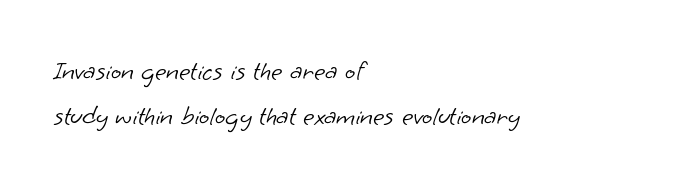
Here the glyphs are tracked normally, forming tight word shapes. The lines in this sample share a left origin and differ only in where they stop. Ink coverage per letter is moderate at most. Anything drawn beneath the words? Only blank space. Leading matches the norm, producing a regular column.
